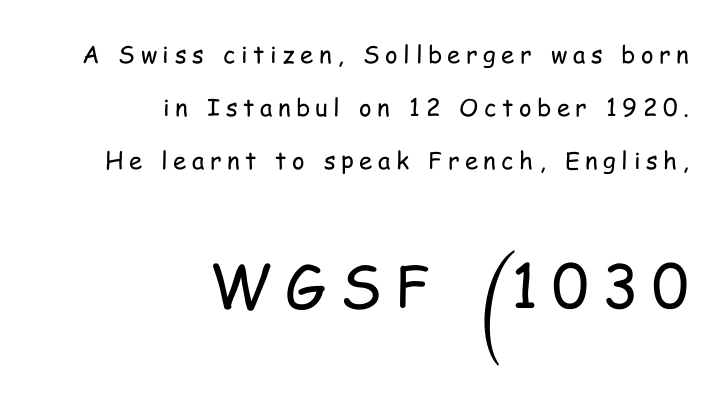
{"serif": "no", "italic": "no", "bold": "no", "weight": "regular", "width": "condensed", "stroke_contrast": "low", "x_height": "medium", "monospaced": "no", "underline": "no", "align": "right", "line_spacing": "loose", "line_spacing_ratio": 2.21, "letter_spacing": "wide", "letter_spacing_em": 0.23, "larger_block": "second", "size_ratio": 2.5, "glyph_px": 60}
